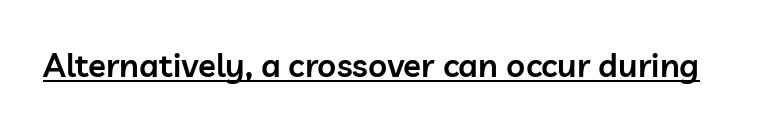
Q: Is the text bold? A: Semi-bold.
Q: Is the text italic (slanted)? A: No, it is upright.
Q: Is the typeface a serif or a sans-serif typeface? A: Sans-serif.
Q: Is the text underlined? A: Yes.
Q: Is the spacing between letters normal or unusually wide? A: Normal.
Q: Width (condensed, normal, or wide)? A: Normal.
Q: Stroke contrast? A: Low.
Q: x-height? A: Medium.
Q: Monospaced? A: No.
